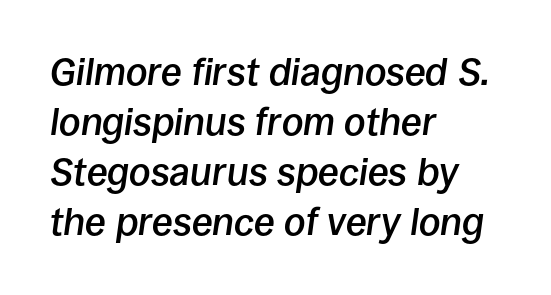
The rendering applies a slant to the glyphs. A typesetter would call this leading conventional body-copy spacing. The letters are semibold — heavier than regular but short of a full bold. Varying glyph widths throughout — classic text-font behaviour.
